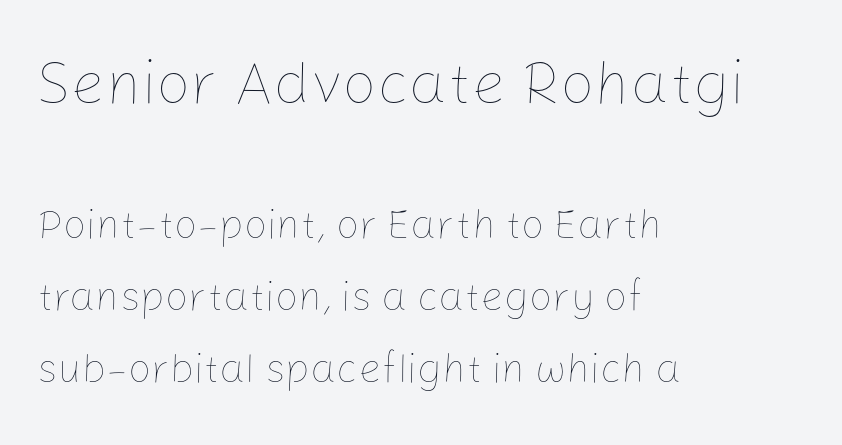
Q: Is the text bold? A: No.
Q: Is the text italic (slanted)? A: No, it is upright.
Q: Is the text underlined? A: No.
Q: How is the paragraph aligned? A: Left-aligned.
Q: Is the spacing between letters normal or unusually wide? A: Normal.
Q: Which block of text is set in a larger size, the first (top) or the second (bottom)? A: The first (top) one.
Q: Width (condensed, normal, or wide)? A: Normal.
Q: Stroke contrast? A: Low.
Q: x-height? A: Medium.
Q: Monospaced? A: No.
